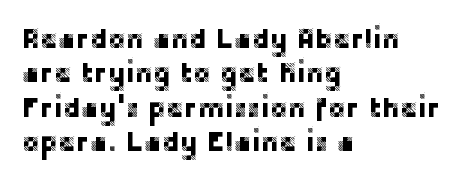
Do the letters lean? They stand straight. Lines of text with bare space underneath. The passage shown stacks its lines at a standard gap. Casual observation: everything's shoved over to the left.
